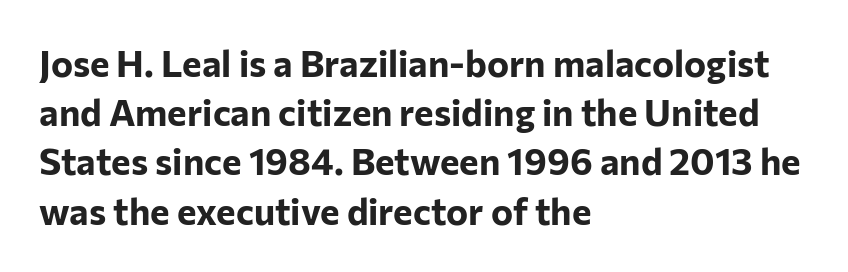
{"serif": "no", "italic": "no", "bold": "yes", "weight": "bold", "width": "normal", "stroke_contrast": "low", "x_height": "medium", "monospaced": "no", "underline": "no", "align": "left", "line_spacing": "normal", "line_spacing_ratio": 1.33, "letter_spacing": "normal", "letter_spacing_em": 0.0, "glyph_px": 37}
